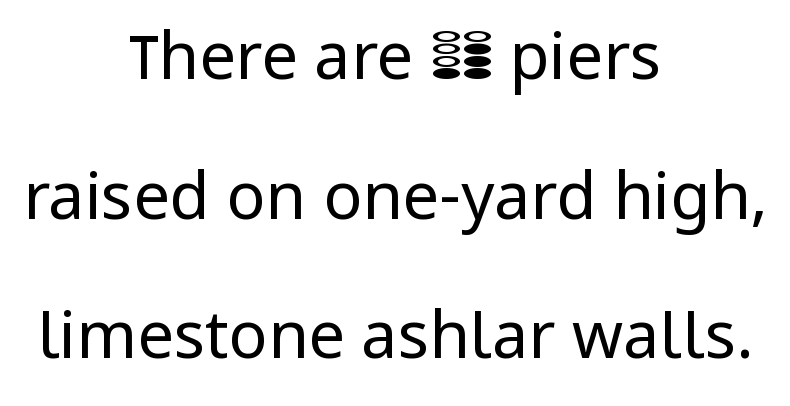
Q: Is the text bold? A: No.
Q: Is the text italic (slanted)? A: No, it is upright.
Q: Is the typeface a serif or a sans-serif typeface? A: Sans-serif.
Q: Is the text underlined? A: No.
Q: How is the paragraph aligned? A: Centered.
Q: Is the spacing between letters normal or unusually wide? A: Normal.
Q: Is the spacing between lines tight, normal or loose? A: Loose.
Q: Width (condensed, normal, or wide)? A: Normal.
Q: Stroke contrast? A: Low.
Q: x-height? A: Medium.
Q: Monospaced? A: No.
